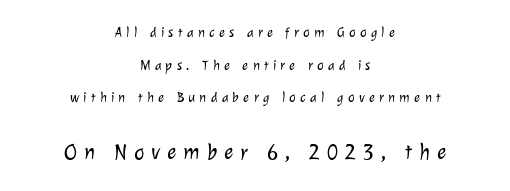
Horizontal alignment here is central, giving a formal, balanced look. You could fit nearly another row in the gap between these rows. The line texture is sparse and dotted thanks to wide tracking. The letterforms sit at book weight or below. Does the bottom block carry the larger type? Yes, it does. Rule under the text: the space is simply empty.
